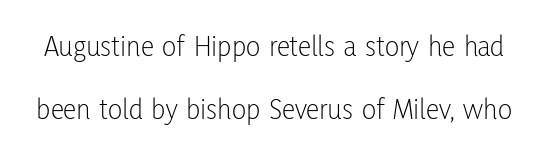
Each new line begins a long way beneath the previous one. Do the letters lean? They stand straight. Observe the absence of serifs on each vertical stroke in this sample. Letters rest on an invisible, unmarked baseline.
